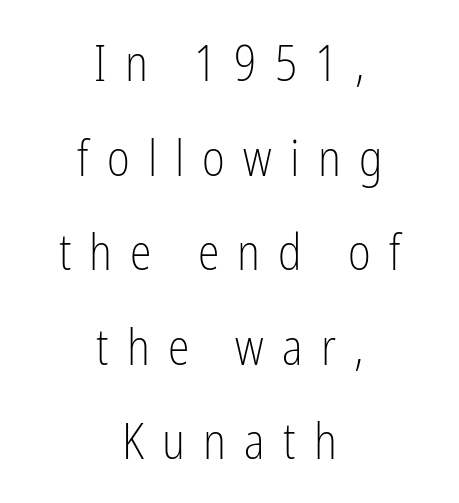
{"serif": "no", "italic": "no", "bold": "no", "weight": "light", "width": "condensed", "stroke_contrast": "low", "x_height": "medium", "monospaced": "no", "underline": "no", "align": "center", "line_spacing": "loose", "line_spacing_ratio": 1.93, "letter_spacing": "wide", "letter_spacing_em": 0.37, "glyph_px": 49}
